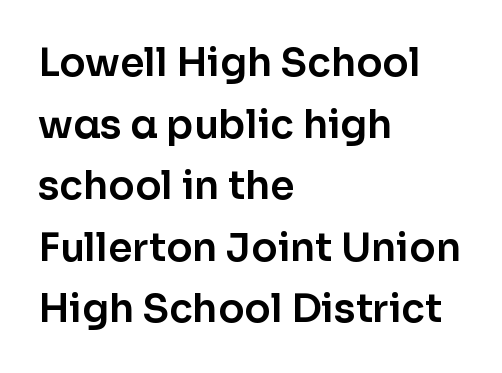
It's the straight-up-and-down kind of type. No feet cap the strokes, marking this as sans-serif type. Inter-character spacing is left at the font's built-in metrics. Summary of vertical rhythm: regular, with standard interline spacing. Varying glyph widths throughout — classic text-font behaviour.
